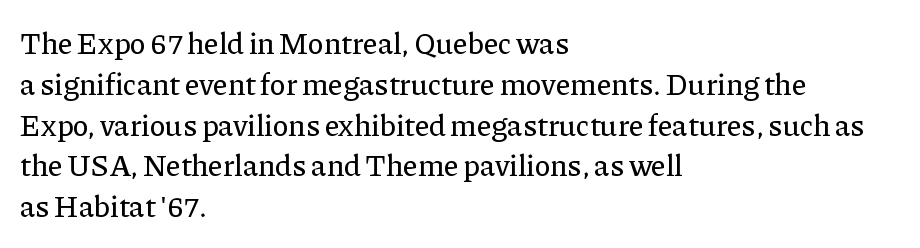
If you drew a line through each stem, it would be perfectly vertical. The rendering uses a moderate line-height, typical for paragraphs. Each line starts at the same left margin while the right side varies. Do the characters align in a grid? No, the font is proportional.
